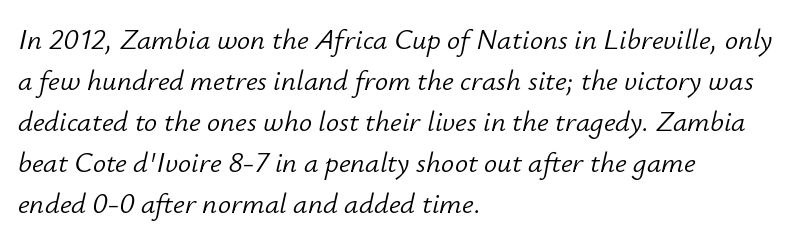
The paragraph shown leans on its left margin. Interline gaps are of average width in this sample. Ink coverage per letter is moderate at most. Varying glyph widths throughout — classic text-font behaviour. Rule under the text: the space is simply empty.
